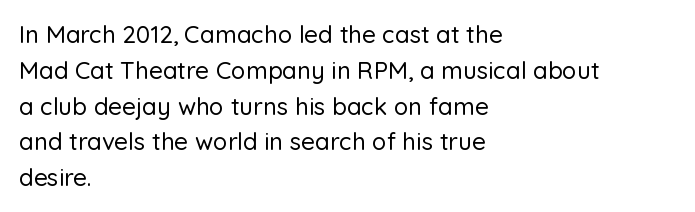
The image shows 24 px text type, upright; set left-aligned, normal line spacing (1.49x), normal letter spacing, not underlined.
